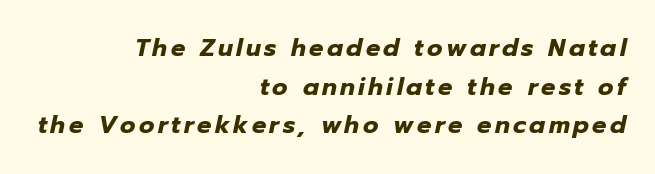
The image shows 24 px bold type, italic (leaning right); set right-aligned, normal line spacing (1.61x), not underlined.
